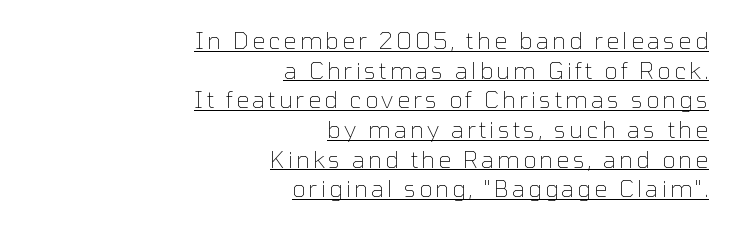
The image shows 23 px text type, upright; set right-aligned, normal line spacing (1.29x), underlined.
